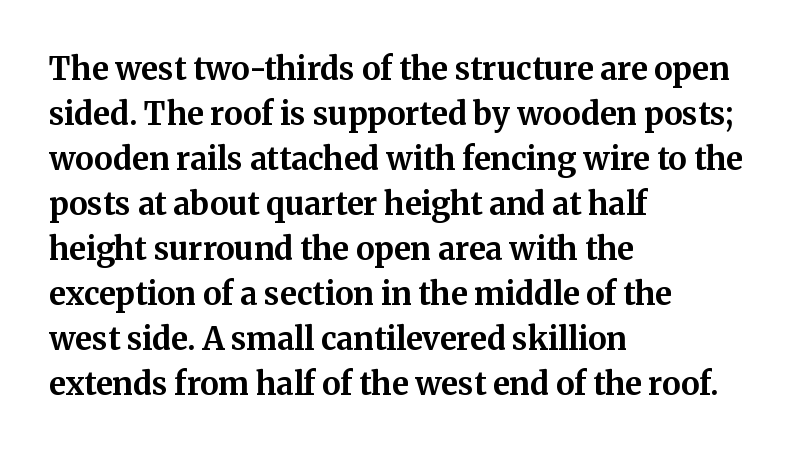
{"serif": "yes", "italic": "no", "bold": "yes", "weight": "bold", "width": "normal", "stroke_contrast": "medium", "x_height": "medium", "monospaced": "no", "underline": "no", "align": "left", "line_spacing": "normal", "line_spacing_ratio": 1.45, "letter_spacing": "normal", "letter_spacing_em": 0.0, "glyph_px": 31}
